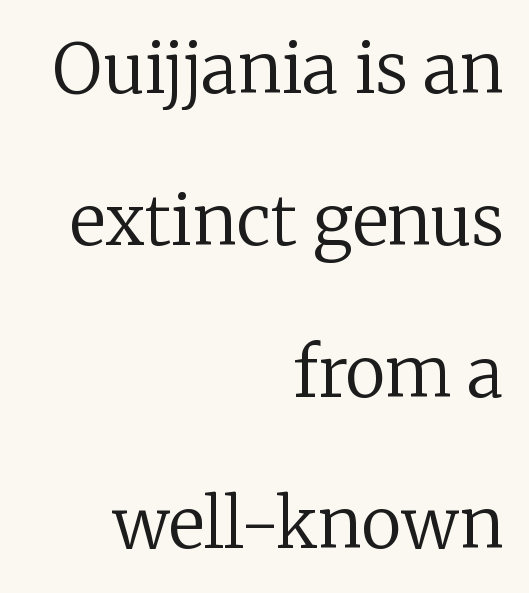
Q: Is the text bold? A: No.
Q: Is the text italic (slanted)? A: No, it is upright.
Q: Is the typeface a serif or a sans-serif typeface? A: Serif.
Q: Is the text underlined? A: No.
Q: How is the paragraph aligned? A: Right-aligned.
Q: Is the spacing between letters normal or unusually wide? A: Normal.
Q: Is the spacing between lines tight, normal or loose? A: Loose.
Q: Width (condensed, normal, or wide)? A: Normal.
Q: Stroke contrast? A: Low.
Q: x-height? A: Medium.
Q: Monospaced? A: No.
